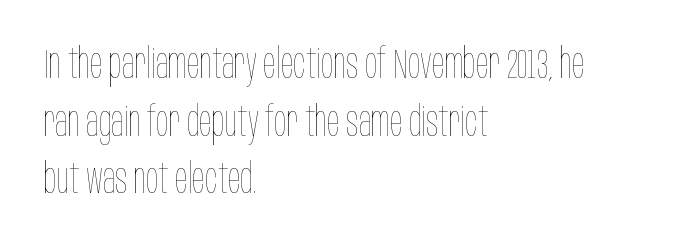
Q: Is the text bold? A: No.
Q: Is the text italic (slanted)? A: No, it is upright.
Q: Is the text underlined? A: No.
Q: How is the paragraph aligned? A: Left-aligned.
Q: Is the spacing between letters normal or unusually wide? A: Normal.
Q: Is the spacing between lines tight, normal or loose? A: Normal.
Q: Width (condensed, normal, or wide)? A: Condensed.
Q: Stroke contrast? A: Low.
Q: x-height? A: Large.
Q: Monospaced? A: No.
